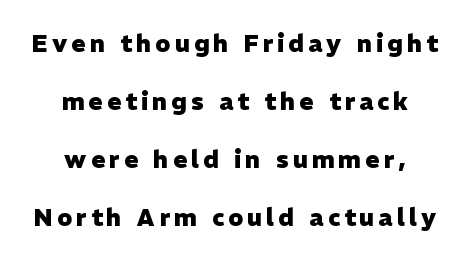
The specimen omits any rule beneath the text block's lines. Weight check: bold — yes, fully. Rows of type keep a wide berth in the vertical direction. Do the letters lean? They stand straight. Neither beginnings nor endings align; midpoints do.
